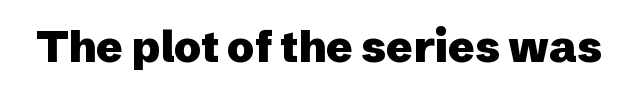
{"serif": "no", "italic": "no", "bold": "yes", "weight": "heavy", "width": "normal", "stroke_contrast": "low", "x_height": "medium", "monospaced": "no", "underline": "no", "letter_spacing": "normal", "letter_spacing_em": 0.0, "glyph_px": 44}
